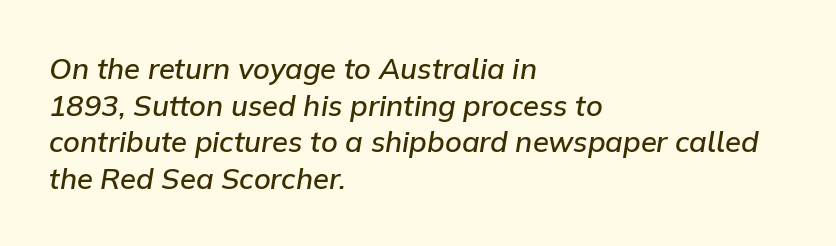
{"italic": "yes", "lean": "right", "slant_degrees": 9, "bold": "semi", "weight": "semibold", "width": "normal", "stroke_contrast": "low", "x_height": "medium", "monospaced": "no", "underline": "no", "align": "left", "line_spacing": "normal", "line_spacing_ratio": 1.26, "letter_spacing": "normal", "letter_spacing_em": 0.0, "glyph_px": 29}
